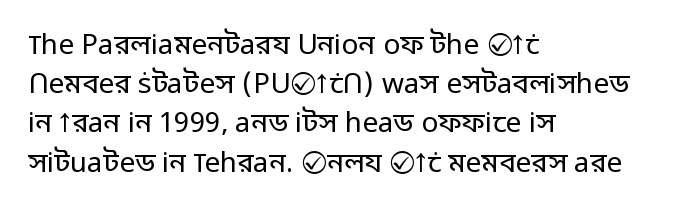
Q: Is the text bold? A: No.
Q: Is the text italic (slanted)? A: No, it is upright.
Q: Is the typeface a serif or a sans-serif typeface? A: Sans-serif.
Q: Is the text underlined? A: No.
Q: How is the paragraph aligned? A: Left-aligned.
Q: Is the spacing between letters normal or unusually wide? A: Normal.
Q: Is the spacing between lines tight, normal or loose? A: Normal.
Q: Width (condensed, normal, or wide)? A: Normal.
Q: Stroke contrast? A: Low.
Q: x-height? A: Medium.
Q: Monospaced? A: No.
